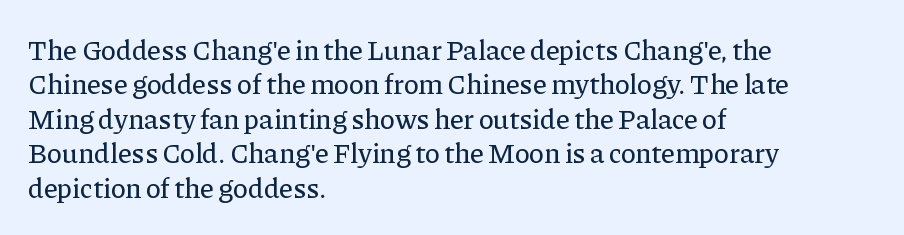
The image shows 28 px serif type, upright; set left-aligned, line spacing 1.23x, normal letter spacing, not underlined; low stroke contrast and a medium x-height.
